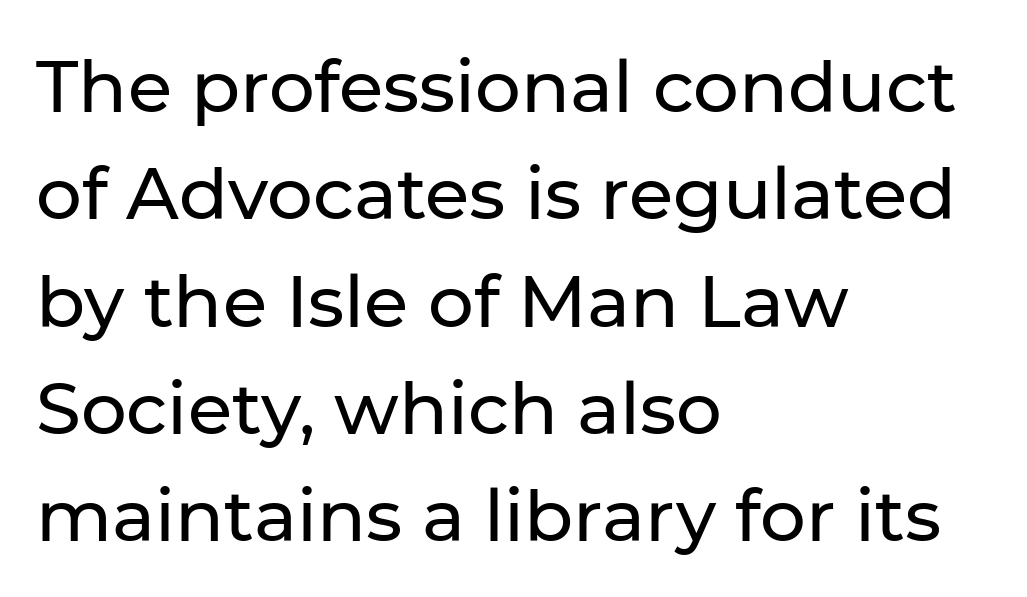
{"serif": "no", "italic": "no", "width": "normal", "stroke_contrast": "low", "x_height": "medium", "monospaced": "no", "underline": "no", "align": "left", "line_spacing": "normal", "line_spacing_ratio": 1.49, "letter_spacing": "normal", "letter_spacing_em": 0.0, "glyph_px": 72}
